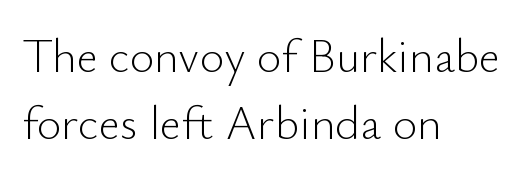
Weight class: somewhere from thin through regular. Each new line begins a customary step beneath the previous one. The zone under the glyphs is completely vacant. The typography opts for an upright posture over an oblique one. Which margin do the lines hug? The left one — the right edge is uneven.
